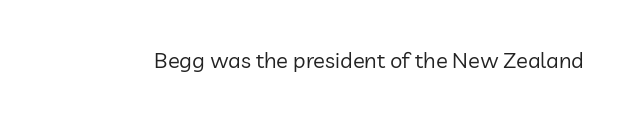
{"italic": "no", "bold": "no", "underline": "no", "letter_spacing": "normal", "letter_spacing_em": 0.0, "glyph_px": 22}
